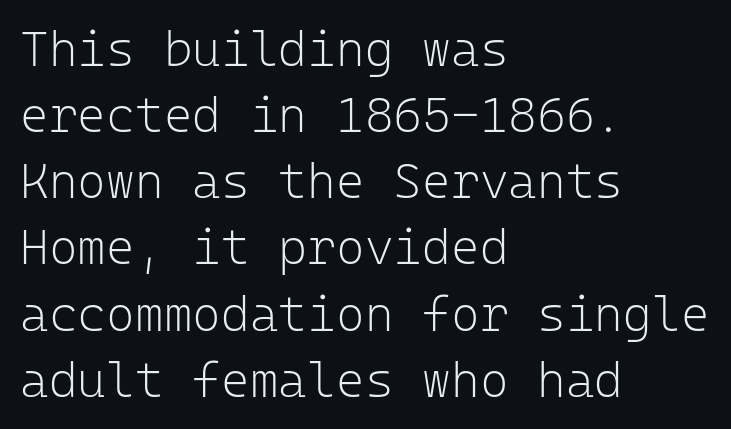
{"serif": "no", "italic": "no", "bold": "no", "weight": "light", "width": "normal", "stroke_contrast": "low", "x_height": "medium", "monospaced": "yes", "underline": "no", "align": "left", "line_spacing": "normal", "line_spacing_ratio": 1.35, "letter_spacing": "normal", "letter_spacing_em": 0.0, "glyph_px": 49}
